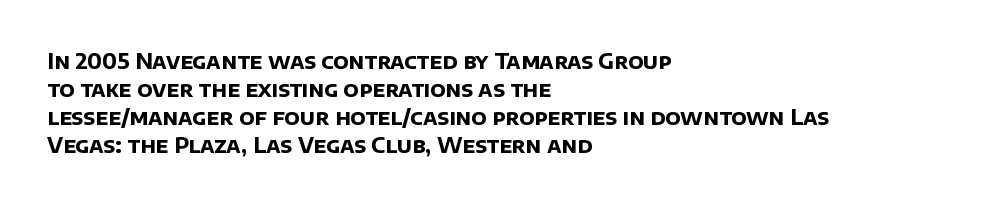
{"bold": "yes", "underline": "no", "align": "left", "line_spacing": "normal", "line_spacing_ratio": 1.34, "letter_spacing": "normal", "letter_spacing_em": 0.0, "glyph_px": 21}
